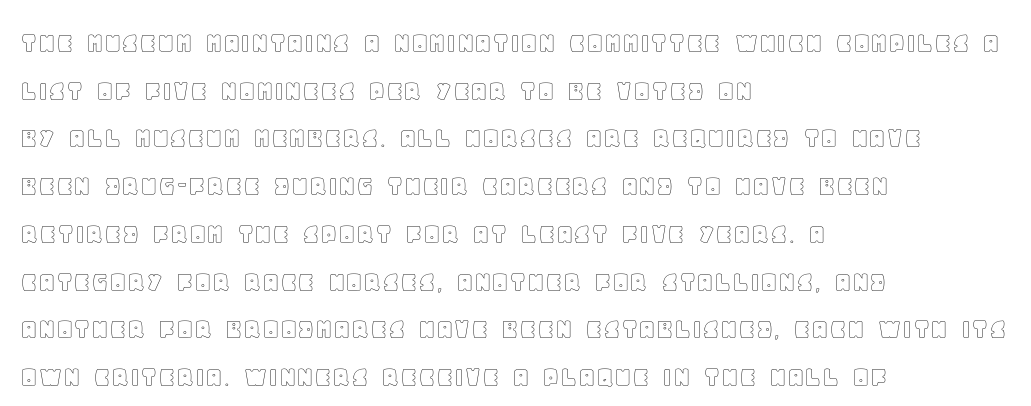
Horizontal alignment here is leftward, the default for most running prose. Think of a printed novel: that variable character pitch is what you see here. Descenders are the only things crossing below the line. The designer left line spacing at the default. The lettering holds an erect, upright posture throughout. Standard letterfit; no display-style spreading of the glyphs.
